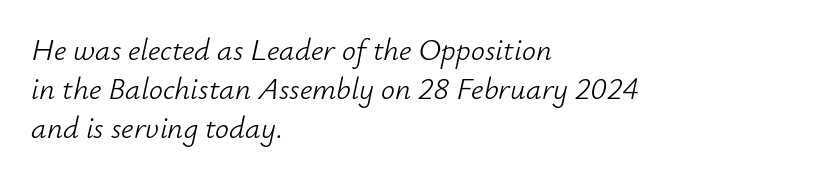
Q: Is the text bold? A: No.
Q: Is the text italic (slanted)? A: Yes, it leans right by about 12 degrees.
Q: Is the text underlined? A: No.
Q: How is the paragraph aligned? A: Left-aligned.
Q: Is the spacing between letters normal or unusually wide? A: Normal.
Q: Is the spacing between lines tight, normal or loose? A: Normal.
Q: Width (condensed, normal, or wide)? A: Normal.
Q: Stroke contrast? A: Low.
Q: x-height? A: Small.
Q: Monospaced? A: No.
